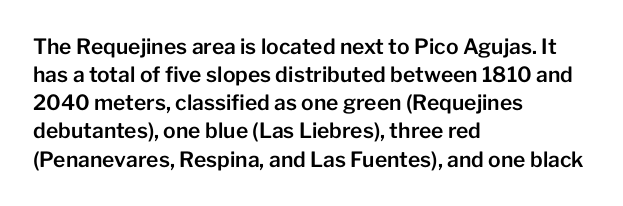
Teacher's note: observe the even left margin — that is flush-left alignment. No italicization has been applied; the sample stays upright. Clear beneath every line of the passage. Honestly, the letter spacing is just normal — you wouldn't notice it. A typesetter would call this leading conventional body-copy spacing.
